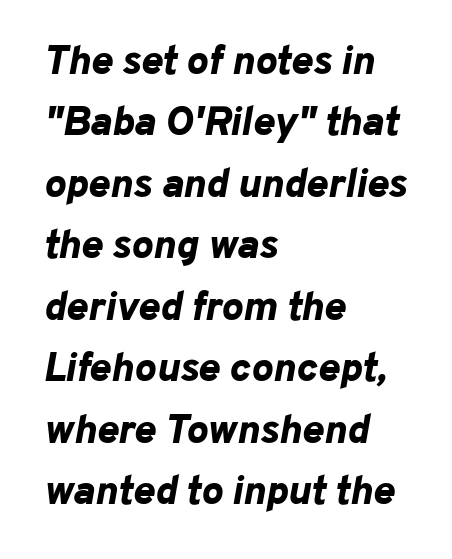
The image shows 41 px bold type, italic (leaning right); set left-aligned, normal line spacing (1.5x), normal letter spacing, not underlined; low stroke contrast and a medium x-height.
